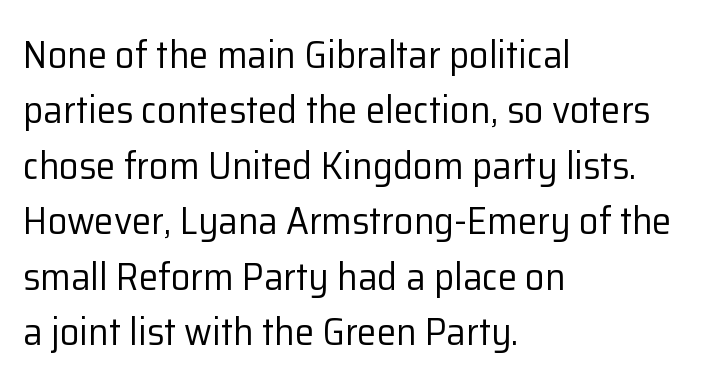
The image shows 39 px regular-weight sans-serif type, upright; set left-aligned, normal line spacing (1.42x), normal letter spacing, not underlined; low stroke contrast and a medium x-height.
